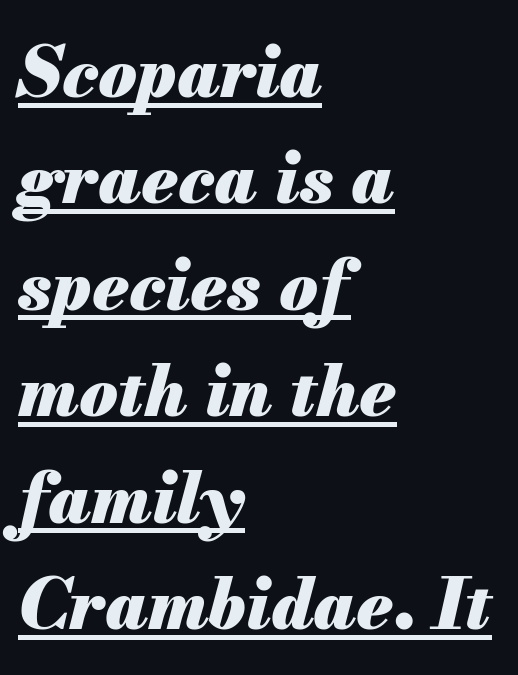
The image shows 70 px heavy type, italic (leaning right); set left-aligned, normal line spacing (1.52x), normal letter spacing, underlined; medium stroke contrast and a small x-height.
